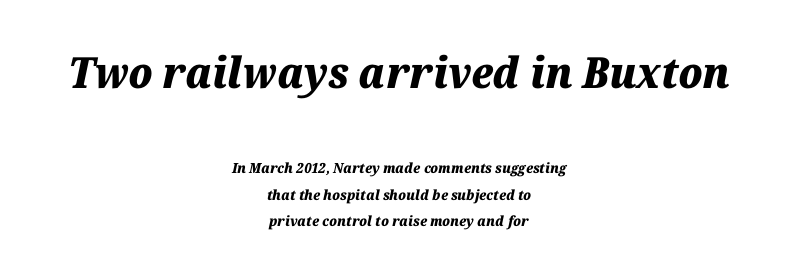
The image shows 43 px heavy type, italic (leaning right); set centered, loose line spacing (1.9x), normal letter spacing, not underlined; the first (top) block is 3.07x larger; medium stroke contrast and a medium x-height.
